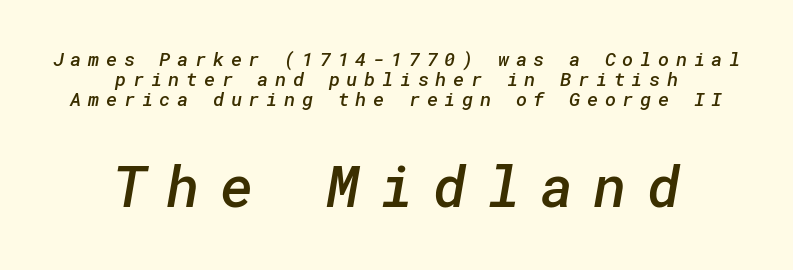
The image shows 57 px semibold sans-serif type; set centered, tight line spacing (1.06x), unusually wide letter spacing (+0.35 em), not underlined; the second (bottom) block is 3.0x larger; low stroke contrast and a medium x-height.
